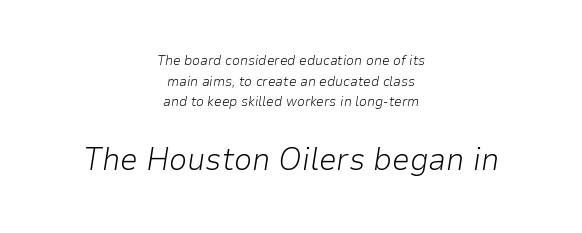
Q: Is the text bold? A: No.
Q: Is the text italic (slanted)? A: Yes, it leans right by about 9 degrees.
Q: Is the text underlined? A: No.
Q: How is the paragraph aligned? A: Centered.
Q: Is the spacing between letters normal or unusually wide? A: Normal.
Q: Is the spacing between lines tight, normal or loose? A: Normal.
Q: Which block of text is set in a larger size, the first (top) or the second (bottom)? A: The second (bottom) one.
Q: Width (condensed, normal, or wide)? A: Normal.
Q: Stroke contrast? A: Low.
Q: x-height? A: Medium.
Q: Monospaced? A: No.
